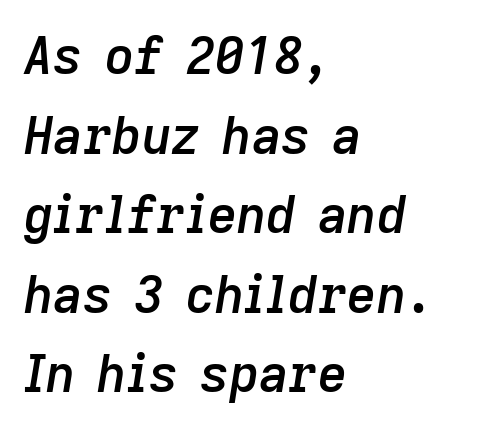
Q: Is the text bold? A: Semi-bold.
Q: Is the text italic (slanted)? A: Yes, it leans right by about 9 degrees.
Q: Is the text underlined? A: No.
Q: How is the paragraph aligned? A: Left-aligned.
Q: Is the spacing between letters normal or unusually wide? A: Normal.
Q: Is the spacing between lines tight, normal or loose? A: Normal.
Q: Width (condensed, normal, or wide)? A: Normal.
Q: Stroke contrast? A: Low.
Q: x-height? A: Medium.
Q: Monospaced? A: No.
